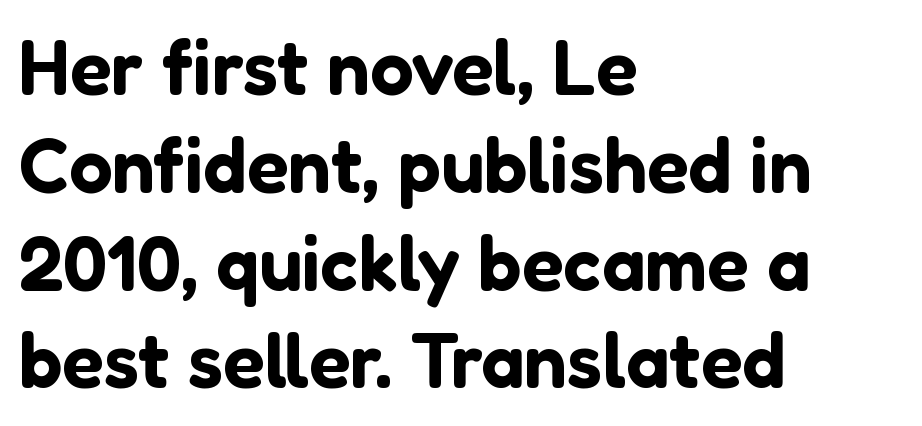
The image shows 77 px sans-serif type, upright; set left-aligned, normal line spacing (1.27x), normal letter spacing, not underlined; low stroke contrast and a medium x-height.
